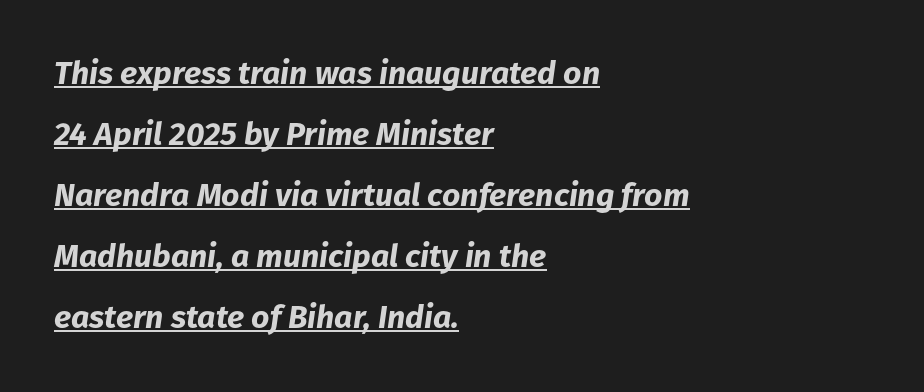
Proportional: the letters do not fall into vertical columns. Observe the lean: these are italic letterforms. Compared with a centered layout, this one pins lines to the left instead. Decoration check: the copy is underlined. Bold? Absolutely — the strokes are thick and heavy. Letter spacing: default.
